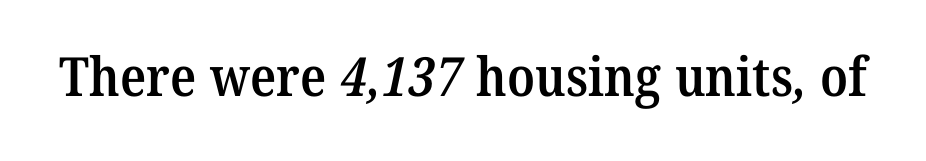
The image shows 54 px semibold serif type; set normal letter spacing, not underlined; medium stroke contrast and a medium x-height.
